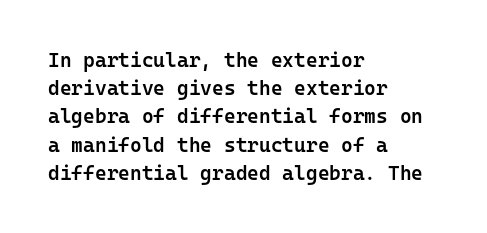
Q: Is the text bold? A: Semi-bold.
Q: Is the text italic (slanted)? A: No, it is upright.
Q: Is the text underlined? A: No.
Q: How is the paragraph aligned? A: Left-aligned.
Q: Is the spacing between letters normal or unusually wide? A: Normal.
Q: Is the spacing between lines tight, normal or loose? A: Normal.
